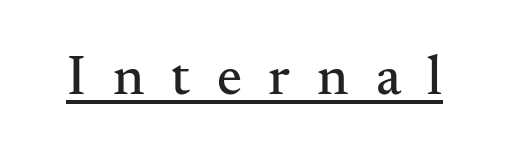
Q: Is the text italic (slanted)? A: No, it is upright.
Q: Is the typeface a serif or a sans-serif typeface? A: Serif.
Q: Is the text underlined? A: Yes.
Q: Is the spacing between letters normal or unusually wide? A: Unusually wide.
Q: Width (condensed, normal, or wide)? A: Normal.
Q: Stroke contrast? A: Medium.
Q: x-height? A: Small.
Q: Monospaced? A: No.
